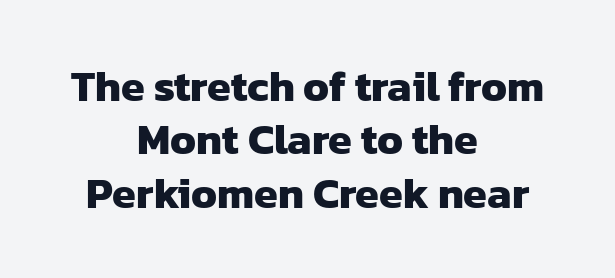
Q: Is the text bold? A: Yes.
Q: Is the typeface a serif or a sans-serif typeface? A: Sans-serif.
Q: Is the text underlined? A: No.
Q: How is the paragraph aligned? A: Centered.
Q: Is the spacing between letters normal or unusually wide? A: Normal.
Q: Width (condensed, normal, or wide)? A: Normal.
Q: Stroke contrast? A: Low.
Q: x-height? A: Medium.
Q: Monospaced? A: No.
